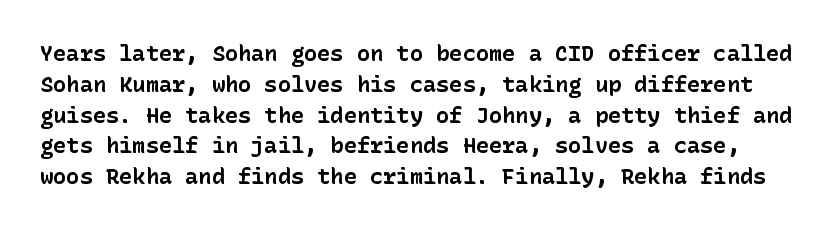
Quick note: not italic, upright. Bold? Absolutely — the strokes are thick and heavy. In terms of leading, this rendering sits right in the middle. The foot of each line stays bare and open. The tracking reads as untouched default to a designer's eye.
